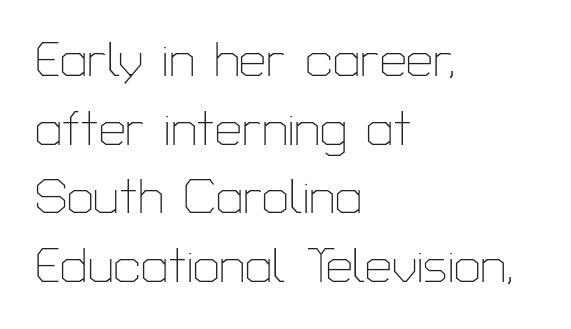
{"serif": "no", "italic": "no", "bold": "no", "weight": "thin", "width": "normal", "stroke_contrast": "low", "x_height": "medium", "monospaced": "no", "underline": "no", "align": "left", "line_spacing": "normal", "line_spacing_ratio": 1.43, "letter_spacing": "normal", "letter_spacing_em": 0.0, "glyph_px": 48}
